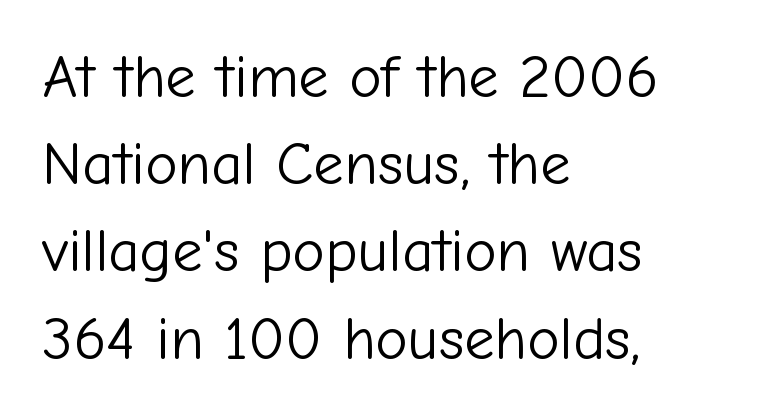
Q: Is the text bold? A: No.
Q: Is the text italic (slanted)? A: No, it is upright.
Q: Is the typeface a serif or a sans-serif typeface? A: Sans-serif.
Q: Is the text underlined? A: No.
Q: How is the paragraph aligned? A: Left-aligned.
Q: Is the spacing between letters normal or unusually wide? A: Normal.
Q: Is the spacing between lines tight, normal or loose? A: Normal.
Q: Width (condensed, normal, or wide)? A: Normal.
Q: Stroke contrast? A: Low.
Q: x-height? A: Medium.
Q: Monospaced? A: No.
